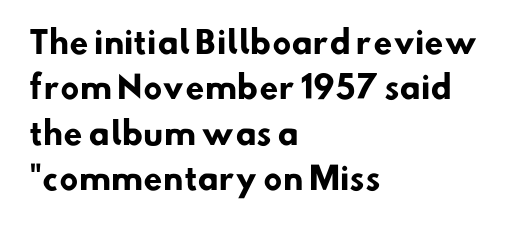
The image shows 31 px heavy sans-serif type; set left-aligned, normal line spacing (1.46x), normal letter spacing, not underlined; low stroke contrast and a small x-height.
